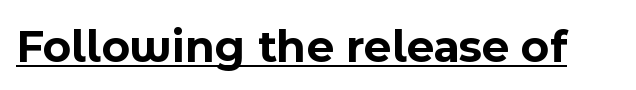
Q: Is the text bold? A: Yes.
Q: Is the text italic (slanted)? A: No, it is upright.
Q: Is the typeface a serif or a sans-serif typeface? A: Sans-serif.
Q: Is the text underlined? A: Yes.
Q: Is the spacing between letters normal or unusually wide? A: Normal.
Q: Width (condensed, normal, or wide)? A: Normal.
Q: x-height? A: Medium.
Q: Monospaced? A: No.
